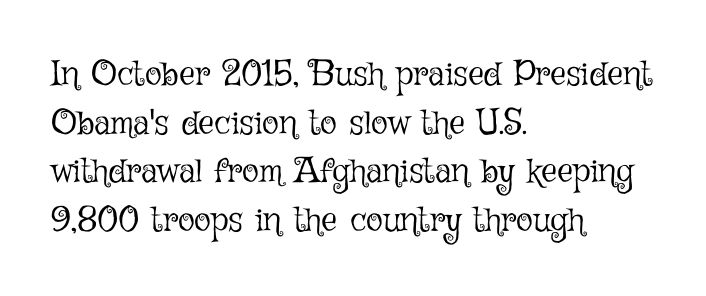
{"italic": "no", "bold": "no", "weight": "light", "width": "normal", "stroke_contrast": "low", "x_height": "medium", "monospaced": "no", "underline": "no", "align": "left", "line_spacing": "normal", "line_spacing_ratio": 1.39, "letter_spacing": "normal", "letter_spacing_em": 0.0, "glyph_px": 35}
